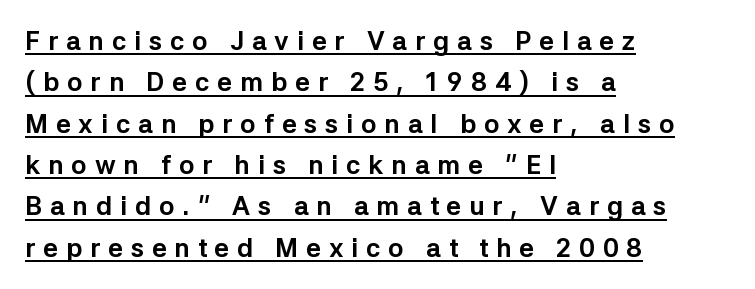
Q: Is the text bold? A: Yes.
Q: Is the text italic (slanted)? A: No, it is upright.
Q: Is the text underlined? A: Yes.
Q: How is the paragraph aligned? A: Left-aligned.
Q: Is the spacing between letters normal or unusually wide? A: Unusually wide.
Q: Is the spacing between lines tight, normal or loose? A: Normal.
